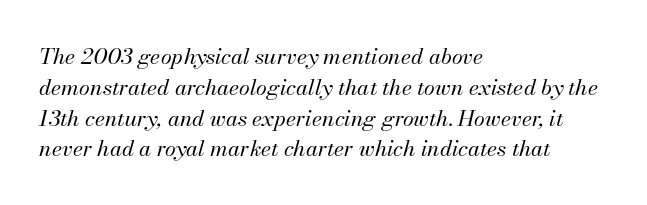
{"italic": "yes", "lean": "right", "slant_degrees": 13, "bold": "no", "underline": "no", "align": "left", "line_spacing": "normal", "line_spacing_ratio": 1.4, "letter_spacing": "normal", "letter_spacing_em": 0.0, "glyph_px": 22}
